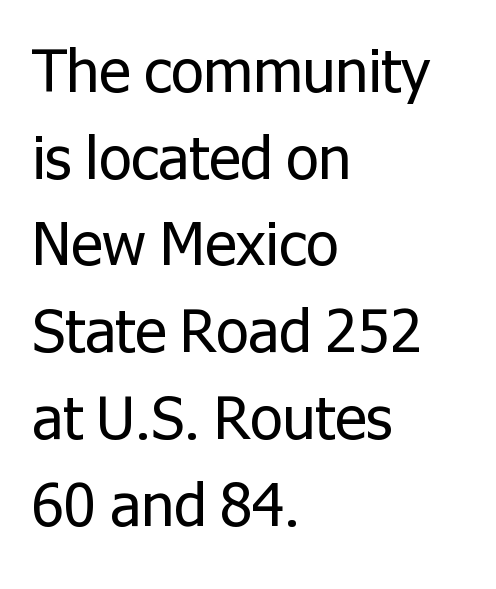
Q: Is the text bold? A: No.
Q: Is the text italic (slanted)? A: No, it is upright.
Q: Is the typeface a serif or a sans-serif typeface? A: Sans-serif.
Q: Is the text underlined? A: No.
Q: How is the paragraph aligned? A: Left-aligned.
Q: Is the spacing between letters normal or unusually wide? A: Normal.
Q: Is the spacing between lines tight, normal or loose? A: Normal.
Q: Width (condensed, normal, or wide)? A: Normal.
Q: Stroke contrast? A: Low.
Q: x-height? A: Medium.
Q: Monospaced? A: No.
